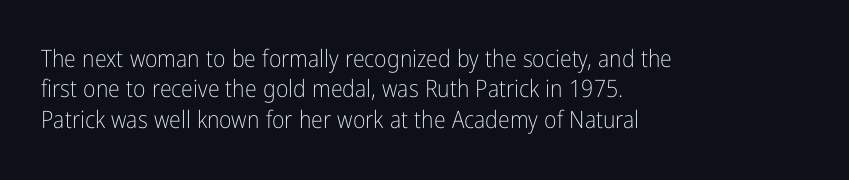
Q: Is the text bold? A: No.
Q: Is the text italic (slanted)? A: No, it is upright.
Q: Is the text underlined? A: No.
Q: How is the paragraph aligned? A: Left-aligned.
Q: Is the spacing between letters normal or unusually wide? A: Normal.
Q: Is the spacing between lines tight, normal or loose? A: Normal.
